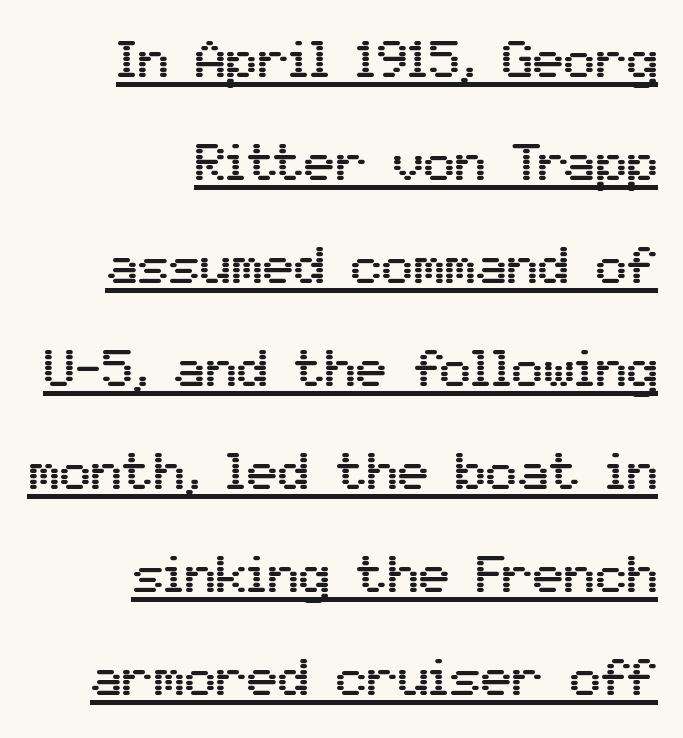
Does the leading feel generous? Absolutely, it's lavish. The face used here is proportionally spaced, like ordinary book or web type. Nope, not italic — everything's standing straight. I'd call this a sans setting — the letters go barefoot.
